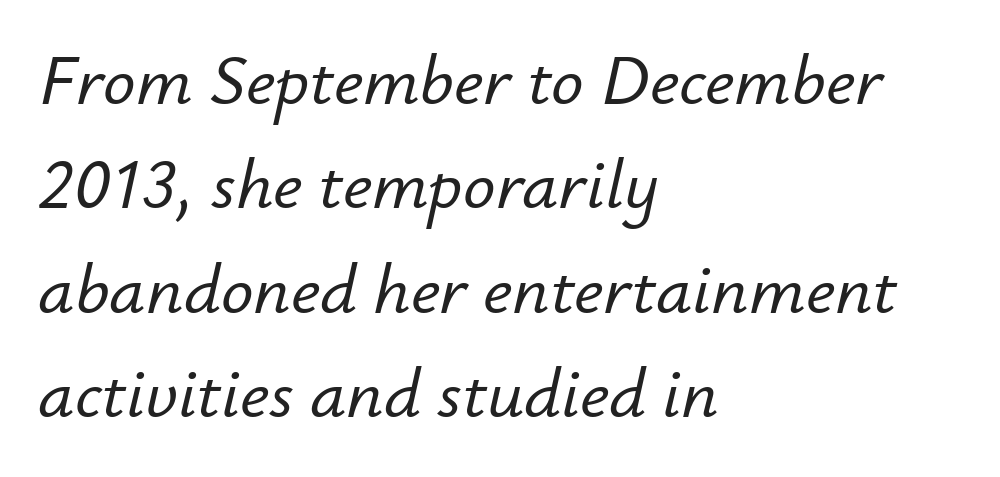
The image shows 72 px text type, italic (leaning right); set left-aligned, normal line spacing (1.45x), normal letter spacing, not underlined; low stroke contrast and a small x-height.
